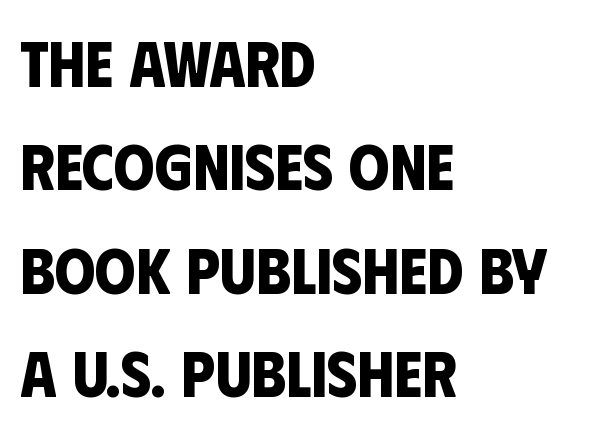
Q: Is the text bold? A: Yes.
Q: Is the typeface a serif or a sans-serif typeface? A: Sans-serif.
Q: Is the text underlined? A: No.
Q: How is the paragraph aligned? A: Left-aligned.
Q: Is the spacing between letters normal or unusually wide? A: Normal.
Q: Is the spacing between lines tight, normal or loose? A: Normal.
Q: Width (condensed, normal, or wide)? A: Condensed.
Q: Stroke contrast? A: Low.
Q: x-height? A: Large.
Q: Monospaced? A: No.
